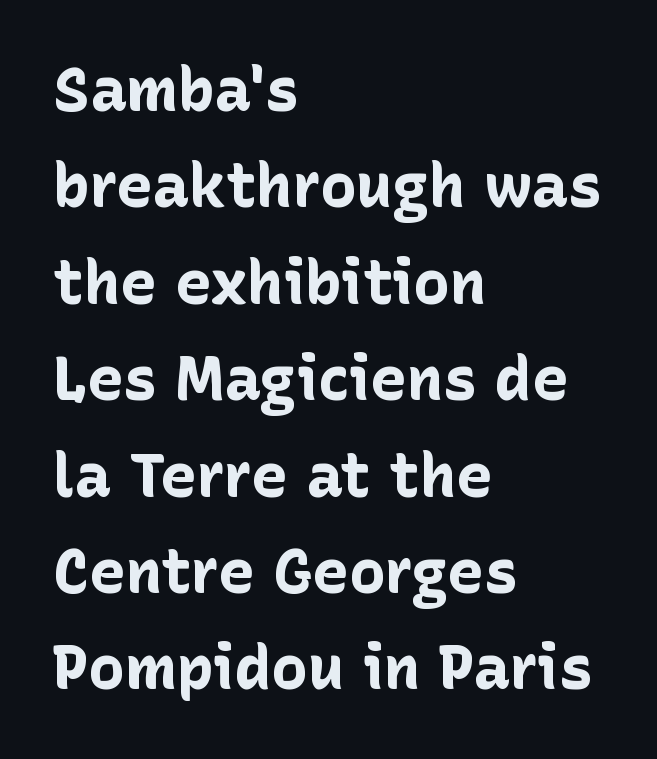
{"serif": "no", "italic": "no", "bold": "yes", "weight": "bold", "width": "normal", "stroke_contrast": "low", "x_height": "medium", "monospaced": "no", "underline": "no", "align": "left", "line_spacing": "normal", "line_spacing_ratio": 1.58, "letter_spacing": "normal", "letter_spacing_em": 0.0, "glyph_px": 61}
